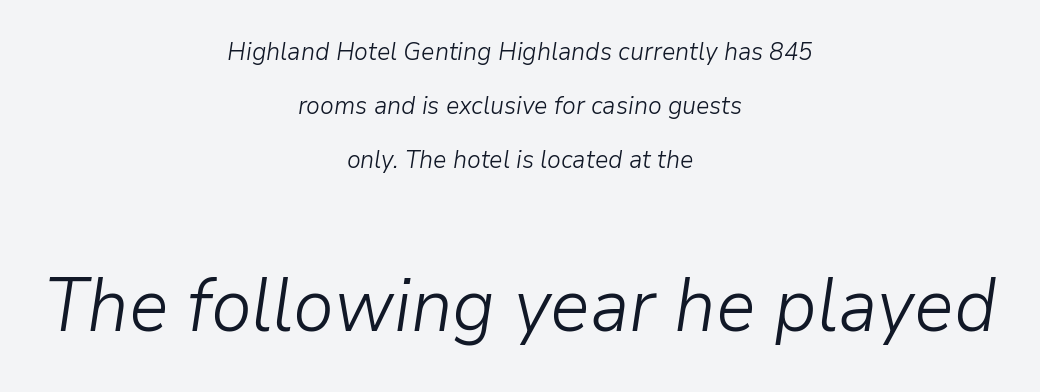
The image shows 74 px light type, italic (leaning right); set centered, loose line spacing (2.17x), normal letter spacing, not underlined; the second (bottom) block is 2.96x larger; low stroke contrast and a medium x-height.
